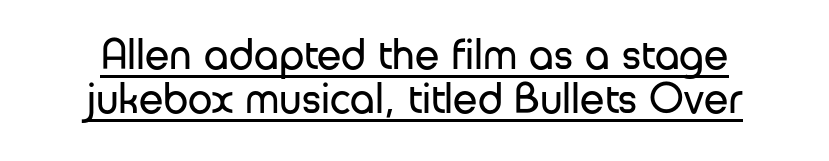
Q: Is the text bold? A: No.
Q: Is the text italic (slanted)? A: No, it is upright.
Q: Is the typeface a serif or a sans-serif typeface? A: Sans-serif.
Q: Is the text underlined? A: Yes.
Q: Is the spacing between letters normal or unusually wide? A: Normal.
Q: Is the spacing between lines tight, normal or loose? A: Tight.
Q: Width (condensed, normal, or wide)? A: Normal.
Q: Stroke contrast? A: Low.
Q: x-height? A: Medium.
Q: Monospaced? A: No.
